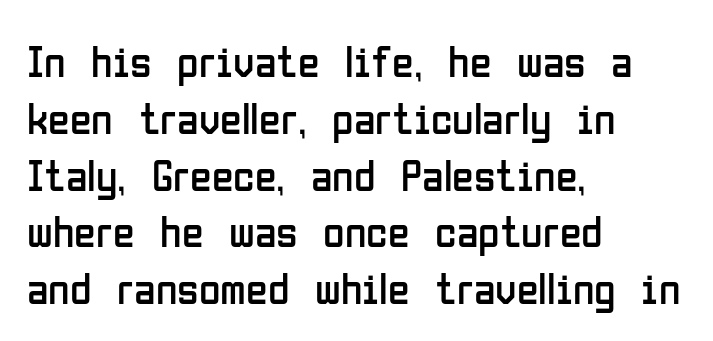
This is roman type, the default non-slanted kind. Grotesque or geometric, the face here clearly has no serifs. The rendering uses a moderate line-height, typical for paragraphs. Type without underlining.
